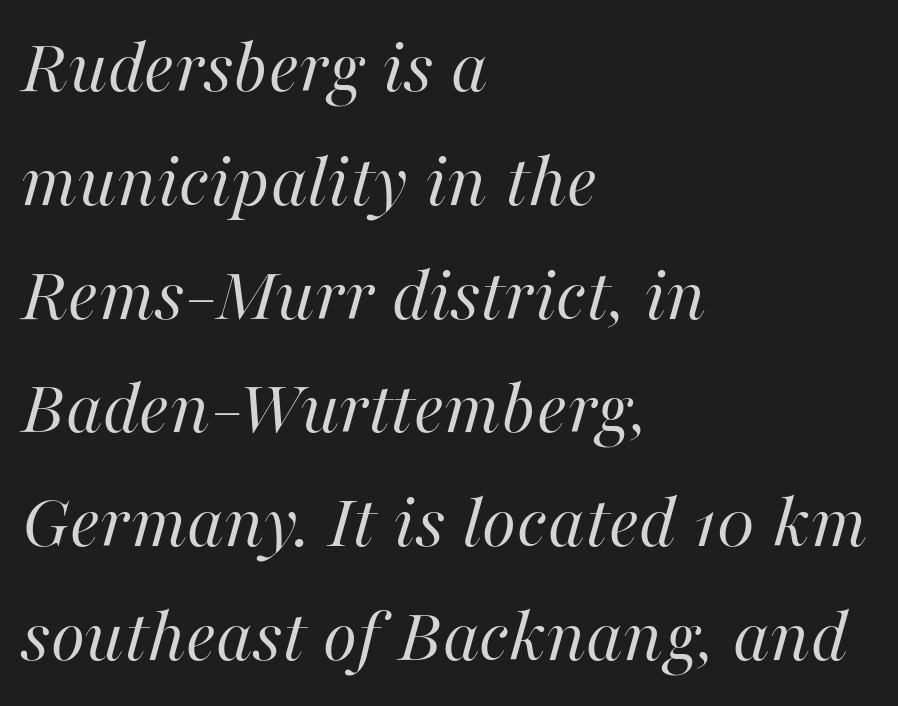
Q: Is the text bold? A: No.
Q: Is the text italic (slanted)? A: Yes, it leans right by about 16 degrees.
Q: Is the text underlined? A: No.
Q: How is the paragraph aligned? A: Left-aligned.
Q: Is the spacing between letters normal or unusually wide? A: Normal.
Q: Is the spacing between lines tight, normal or loose? A: Normal.
Q: Width (condensed, normal, or wide)? A: Normal.
Q: Stroke contrast? A: High.
Q: x-height? A: Medium.
Q: Monospaced? A: No.
